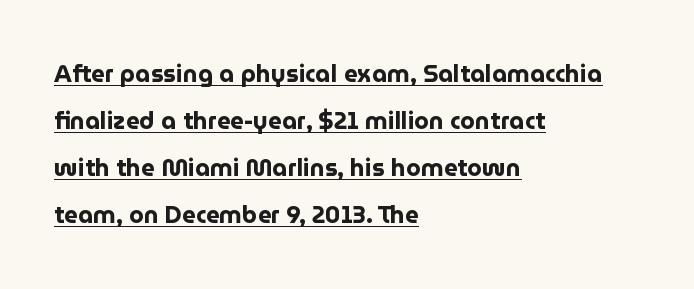
The image shows 24 px bold type, upright; set left-aligned, loose line spacing (1.96x), normal letter spacing, underlined.
